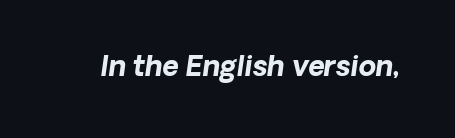
The image shows 28 px bold type, italic (leaning right); set normal letter spacing, not underlined; low stroke contrast and a medium x-height.
